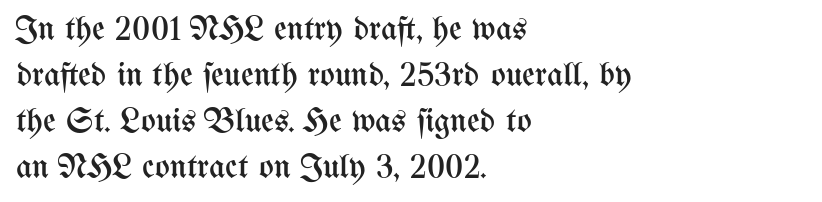
{"italic": "no", "bold": "no", "weight": "regular", "width": "condensed", "stroke_contrast": "medium", "x_height": "medium", "monospaced": "no", "underline": "no", "align": "left", "line_spacing": "normal", "line_spacing_ratio": 1.31, "letter_spacing": "normal", "letter_spacing_em": 0.0, "glyph_px": 35}
